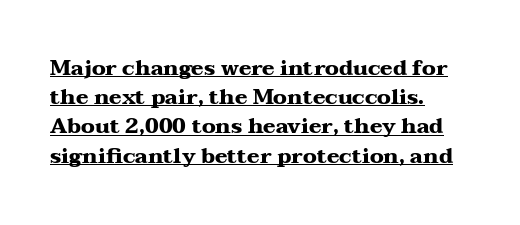
Q: Is the text bold? A: Yes.
Q: Is the text italic (slanted)? A: No, it is upright.
Q: Is the text underlined? A: Yes.
Q: How is the paragraph aligned? A: Left-aligned.
Q: Is the spacing between letters normal or unusually wide? A: Normal.
Q: Is the spacing between lines tight, normal or loose? A: Normal.
